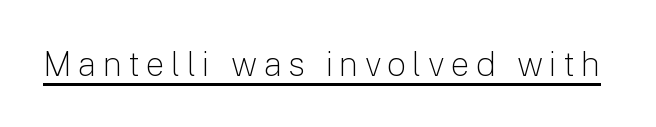
What kind of face is this? One without serifs — a sans. Spacing verdict: proportional, widths tailored to each character. Check the space under the baseline: a stroke is drawn there. No letter is thick-stroked: the sample isn't bold. When letters stand straight like this, we call the style roman or upright.
